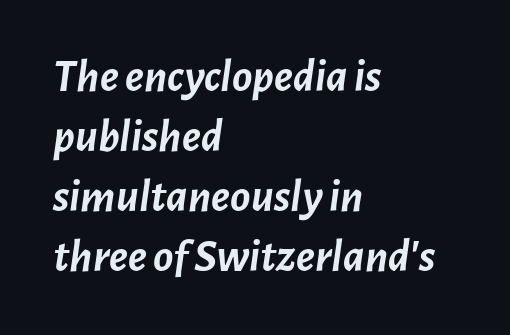
Check under the words: just untouched page. Looking at the ascenders, they clearly lean. The lines sit at an ordinary, default distance from one another. These lines keep a tight, regular rhythm from letter to letter. Look at the stroke-to-counter ratio: heavy, a bold. Reading down the block, your eye returns to a fixed left position each line.
